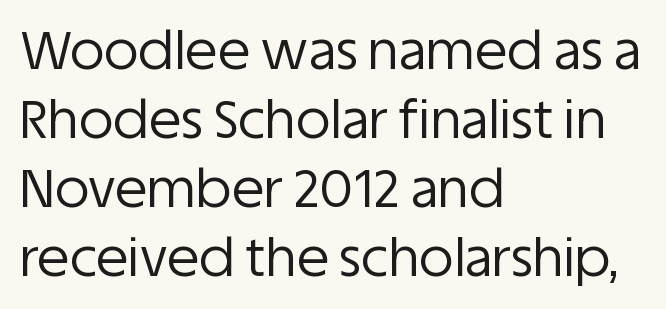
Characters follow at the spacing the type designer built in. Students, observe: this is what conventionally led text looks like. This rendering uses left alignment, leaving the right contour irregular. A roman cut, with each character standing at attention. Looks like regular typesetting: each glyph gets only the width it needs. Letterform terminals end flat and unadorned throughout the passage.
